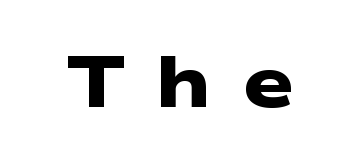
Q: Is the text bold? A: Yes.
Q: Is the typeface a serif or a sans-serif typeface? A: Sans-serif.
Q: Is the text underlined? A: No.
Q: Is the spacing between letters normal or unusually wide? A: Unusually wide.
Q: Width (condensed, normal, or wide)? A: Wide.
Q: Stroke contrast? A: Low.
Q: x-height? A: Medium.
Q: Monospaced? A: No.
